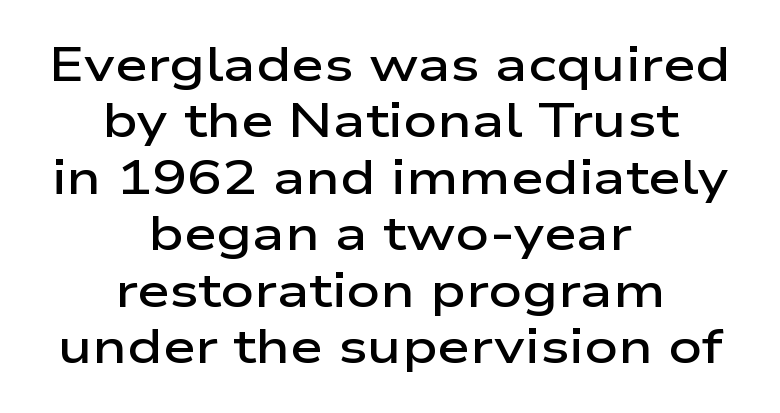
The image shows 47 px semibold, wide sans-serif type, upright; set centered, line spacing 1.2x, normal letter spacing, not underlined; low stroke contrast and a medium x-height.
